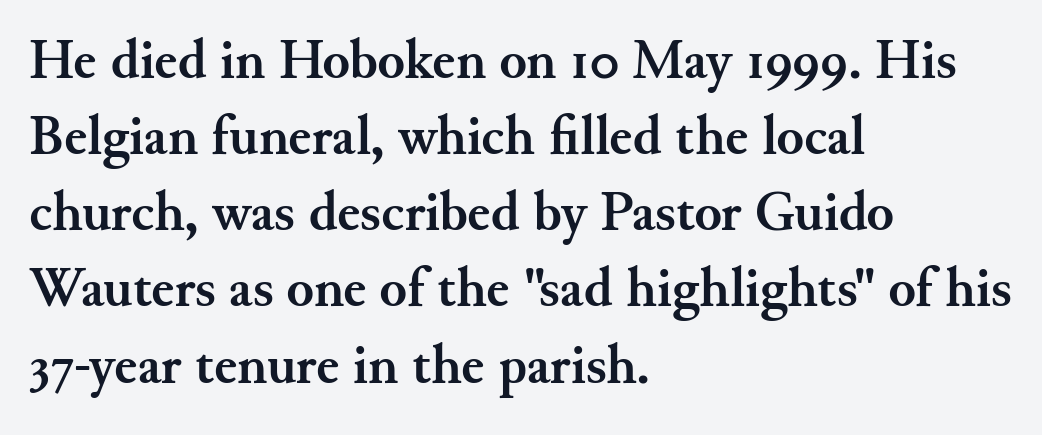
Q: Is the text bold? A: Yes.
Q: Is the text italic (slanted)? A: No, it is upright.
Q: Is the typeface a serif or a sans-serif typeface? A: Serif.
Q: Is the text underlined? A: No.
Q: How is the paragraph aligned? A: Left-aligned.
Q: Is the spacing between letters normal or unusually wide? A: Normal.
Q: Is the spacing between lines tight, normal or loose? A: Normal.
Q: Width (condensed, normal, or wide)? A: Normal.
Q: Stroke contrast? A: Medium.
Q: x-height? A: Small.
Q: Monospaced? A: No.
